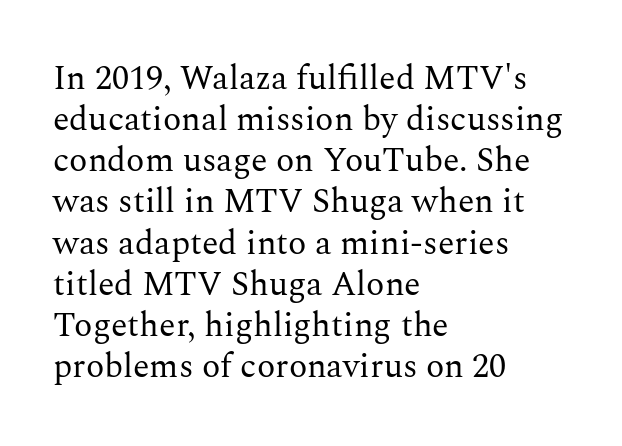
The image shows 34 px regular-weight serif type, upright; set left-aligned, line spacing 1.21x, normal letter spacing, not underlined; medium stroke contrast and a medium x-height.
